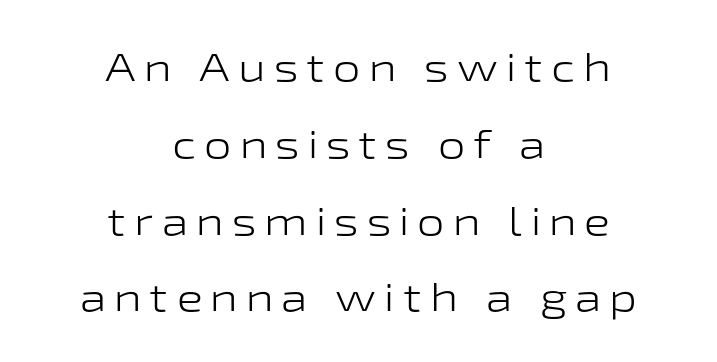
{"serif": "no", "italic": "no", "bold": "no", "weight": "light", "width": "wide", "stroke_contrast": "low", "x_height": "medium", "monospaced": "no", "underline": "no", "align": "center", "line_spacing": "loose", "line_spacing_ratio": 1.97, "letter_spacing": "wide", "letter_spacing_em": 0.21, "glyph_px": 39}
